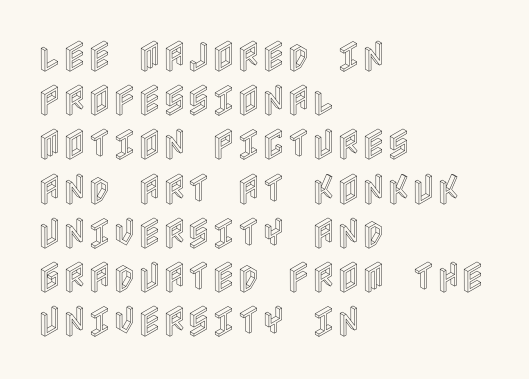
Posture: upright roman. The rows are spaced the way most documents space them. Caption: standard tracking, unaltered. The paragraph has a hard left edge and a soft right edge. This rendering features lettering with no underline.
